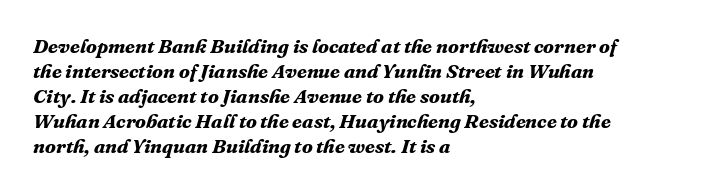
{"italic": "yes", "lean": "right", "slant_degrees": 16, "bold": "yes", "underline": "no", "align": "left", "line_spacing": "normal", "line_spacing_ratio": 1.25, "letter_spacing": "normal", "letter_spacing_em": 0.0, "glyph_px": 20}
